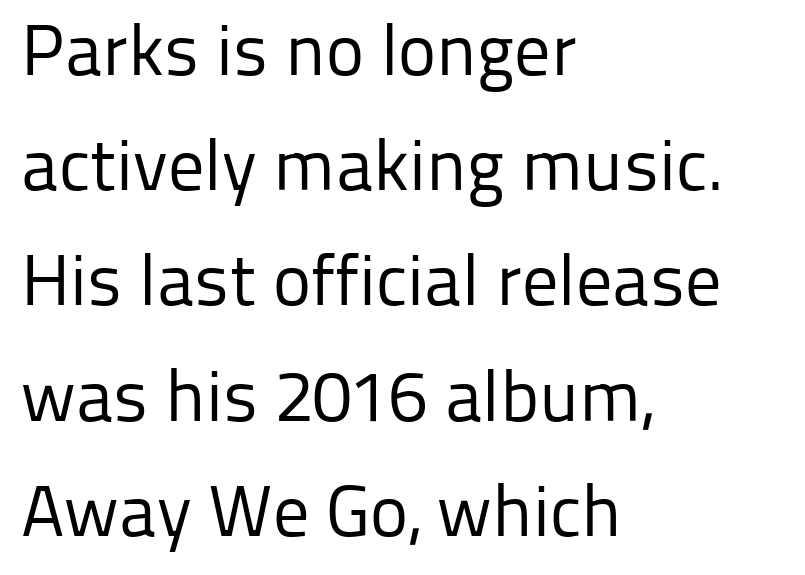
{"serif": "no", "italic": "no", "bold": "no", "weight": "regular", "width": "normal", "stroke_contrast": "low", "x_height": "medium", "monospaced": "no", "underline": "no", "align": "left", "line_spacing": "normal", "line_spacing_ratio": 1.6, "letter_spacing": "normal", "letter_spacing_em": 0.0, "glyph_px": 72}
